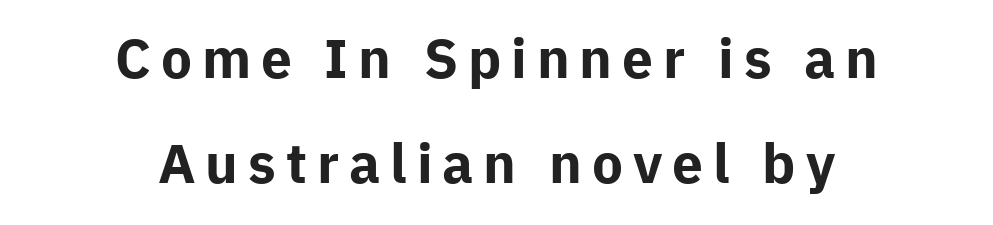
Q: Is the text bold? A: Yes.
Q: Is the text italic (slanted)? A: No, it is upright.
Q: Is the typeface a serif or a sans-serif typeface? A: Sans-serif.
Q: Is the text underlined? A: No.
Q: How is the paragraph aligned? A: Centered.
Q: Is the spacing between lines tight, normal or loose? A: Loose.
Q: Width (condensed, normal, or wide)? A: Normal.
Q: Stroke contrast? A: Low.
Q: x-height? A: Medium.
Q: Monospaced? A: No.
